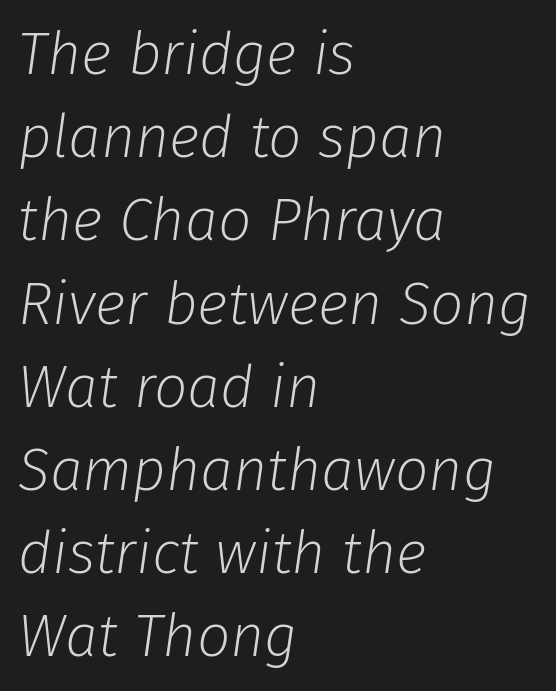
Stems and bowls with no extra thickness — not bold. The space directly below the letters is spotless. These lines sit exactly where default settings would place them. Every character sits at an angle, as italics do.
